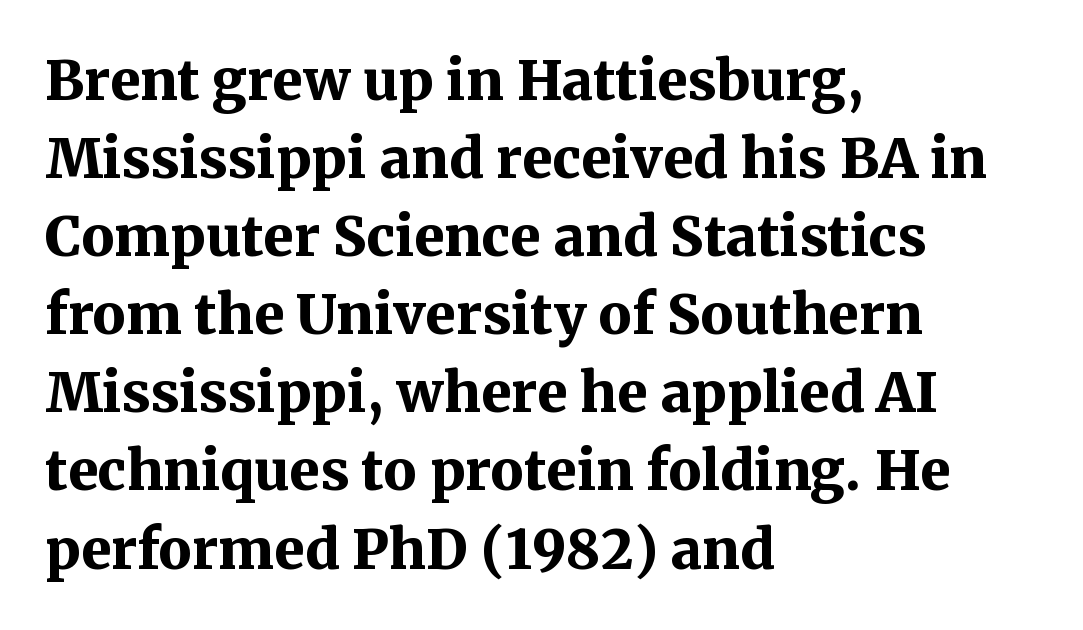
The image shows 55 px bold serif type, upright; set left-aligned, normal line spacing (1.42x), normal letter spacing, not underlined; medium stroke contrast and a medium x-height.
